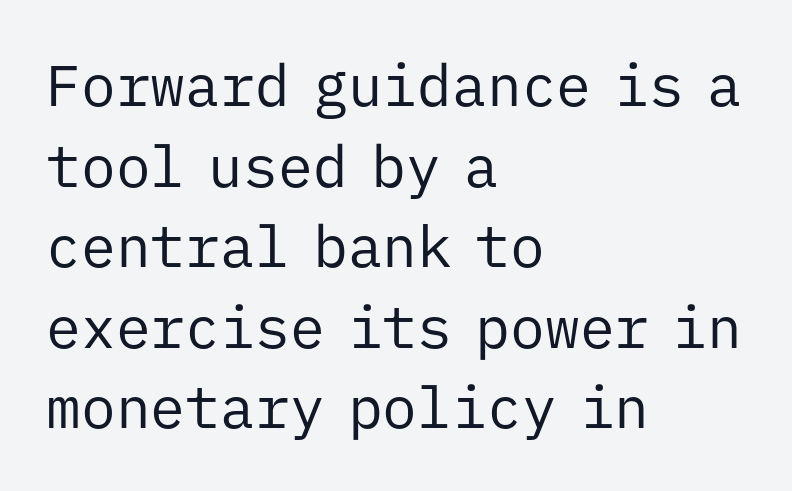
The image shows 58 px regular-weight sans-serif type, upright, monospaced; set left-aligned, normal line spacing (1.39x), normal letter spacing, not underlined; low stroke contrast and a medium x-height.
